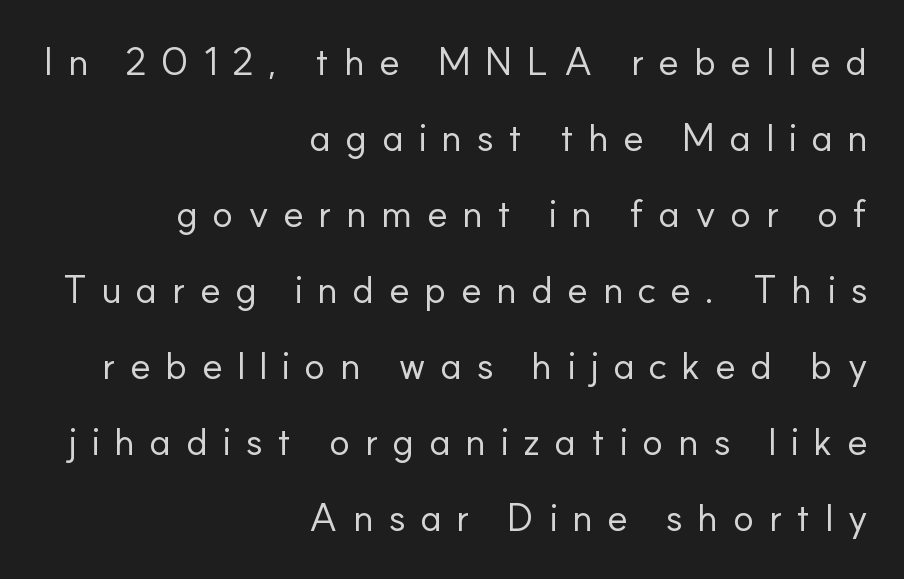
Q: Is the text bold? A: No.
Q: Is the text italic (slanted)? A: No, it is upright.
Q: Is the typeface a serif or a sans-serif typeface? A: Sans-serif.
Q: Is the text underlined? A: No.
Q: How is the paragraph aligned? A: Right-aligned.
Q: Is the spacing between letters normal or unusually wide? A: Unusually wide.
Q: Is the spacing between lines tight, normal or loose? A: Loose.
Q: Width (condensed, normal, or wide)? A: Normal.
Q: Stroke contrast? A: Low.
Q: x-height? A: Small.
Q: Monospaced? A: No.
